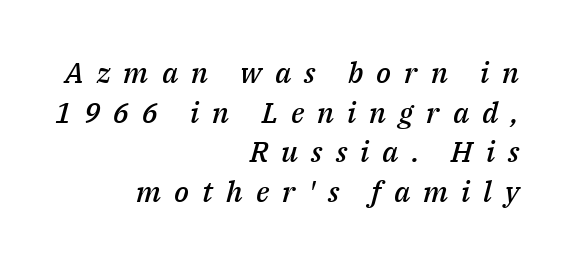
There's an unmistakable incline to the writing here. On the weight axis this lands at semibold, roughly 600. Here the glyphs are tracked loosely, breaking word shapes into spaced letters. Think of a printed novel: that variable character pitch is what you see here.
